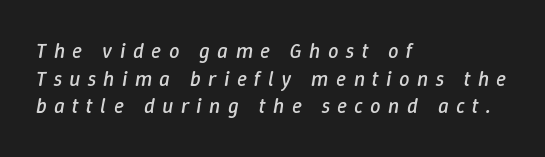
Q: Is the text bold? A: No.
Q: Is the text italic (slanted)? A: Yes, it leans right by about 9 degrees.
Q: Is the text underlined? A: No.
Q: How is the paragraph aligned? A: Left-aligned.
Q: Is the spacing between letters normal or unusually wide? A: Unusually wide.
Q: Is the spacing between lines tight, normal or loose? A: Normal.
